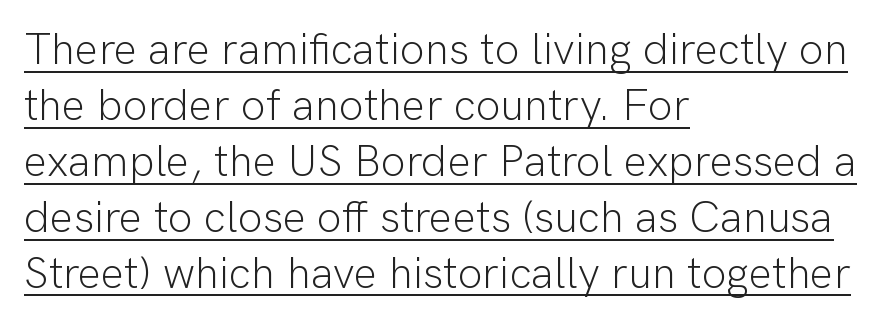
The image shows 44 px light sans-serif type, upright; set left-aligned, normal line spacing (1.27x), normal letter spacing, underlined; low stroke contrast and a medium x-height.
